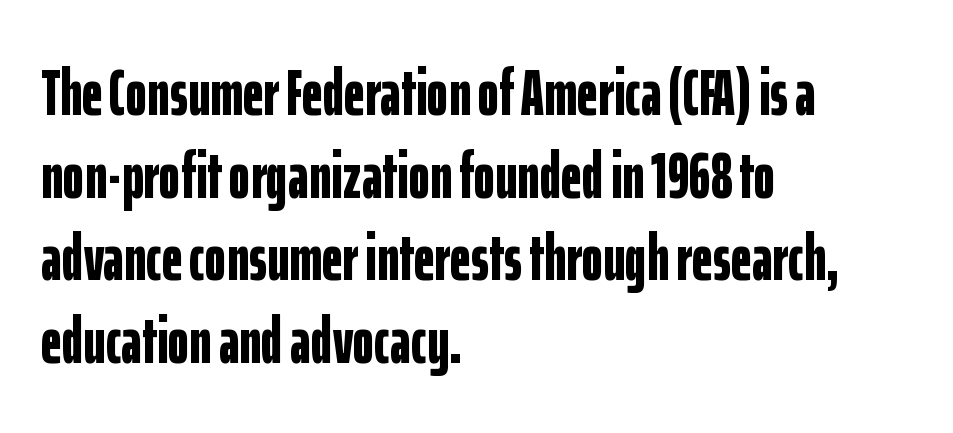
The image shows 65 px bold, condensed sans-serif type, upright; set left-aligned, normal line spacing (1.27x), normal letter spacing, not underlined; low stroke contrast and a medium x-height.
